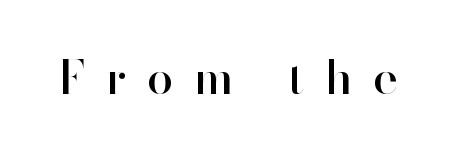
The image shows 47 px sans-serif type, upright; set unusually wide letter spacing (+0.44 em), not underlined; high stroke contrast and a small x-height.
